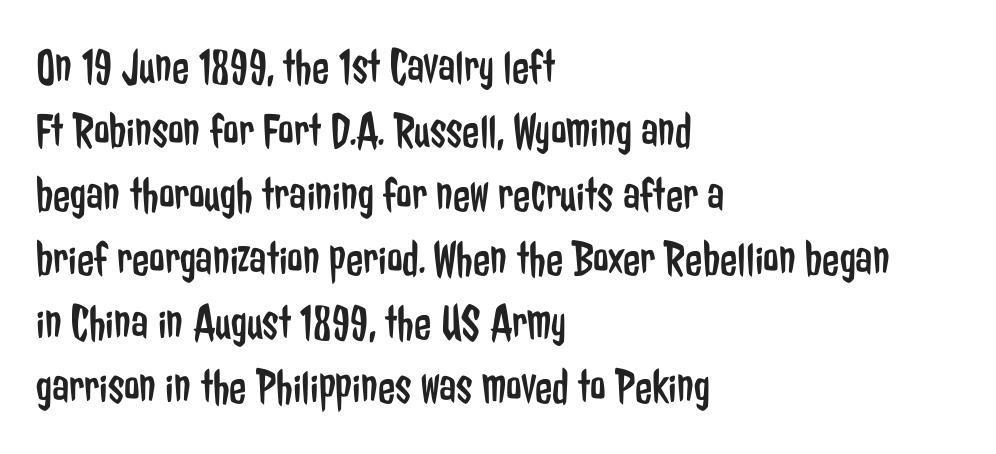
The strip under each line holds only bare page. Stem width sits at or under what a default text font uses. Note: no serifs on the glyphs. A typesetter would call this zero additional tracking. Nope, not italic — everything's standing straight.
